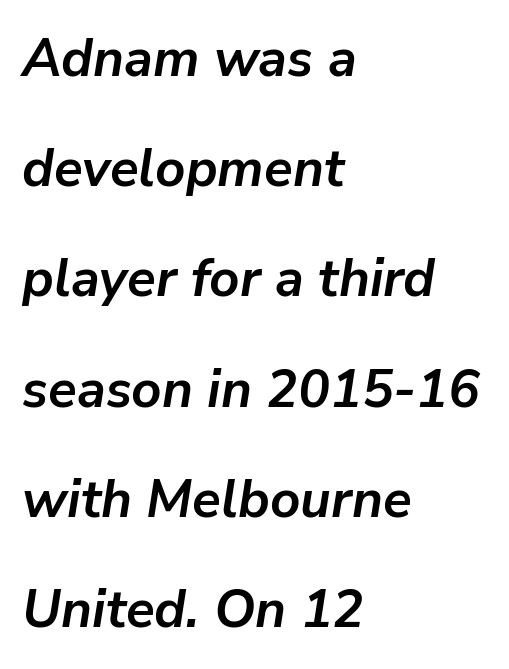
The glyphs look as if they've been sheared to an angle. Casual observation: everything's shoved over to the left. In terms of leading, this rendering errs on the spacious side. The rendering uses a bold face; every stroke is thick and dark. Short note: letters normally spaced. Check under the words: just untouched page.
